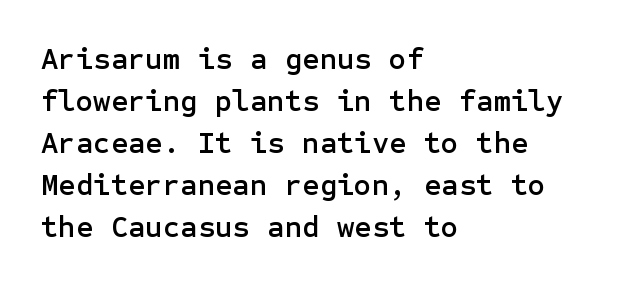
The image shows 30 px sans-serif type, upright; set left-aligned, normal line spacing (1.4x), normal letter spacing, not underlined; low stroke contrast and a medium x-height.
